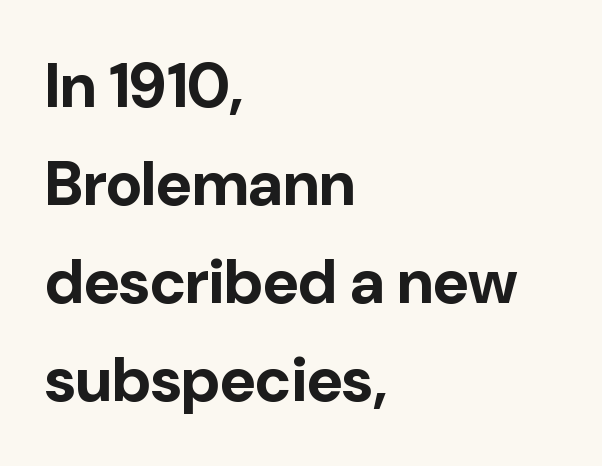
Q: Is the text bold? A: Yes.
Q: Is the text italic (slanted)? A: No, it is upright.
Q: Is the typeface a serif or a sans-serif typeface? A: Sans-serif.
Q: Is the text underlined? A: No.
Q: How is the paragraph aligned? A: Left-aligned.
Q: Is the spacing between letters normal or unusually wide? A: Normal.
Q: Is the spacing between lines tight, normal or loose? A: Normal.
Q: Width (condensed, normal, or wide)? A: Normal.
Q: Stroke contrast? A: Low.
Q: x-height? A: Medium.
Q: Monospaced? A: No.
